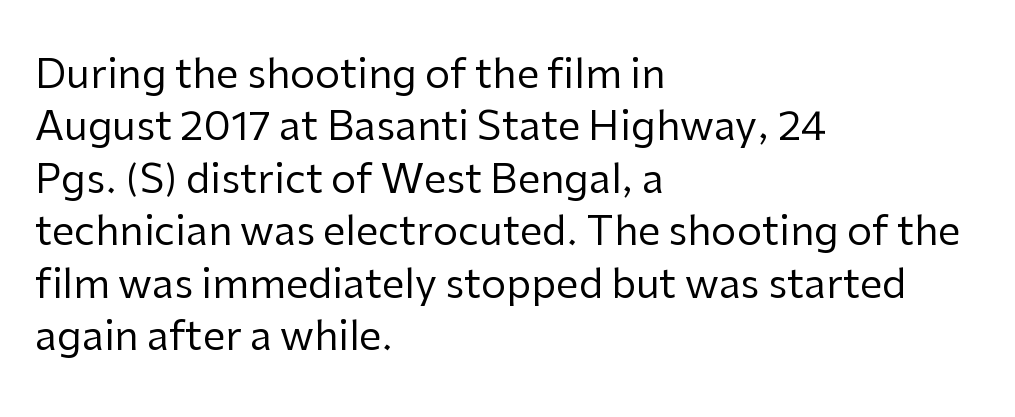
In terms of leading, this rendering sits right in the middle. This sample has the flowing, uneven cadence of proportional lettering. I'd call this a sans setting — the letters go barefoot. No chunkiness to these letters — they're not bold. Teacher's note: observe the even left margin — that is flush-left alignment.
